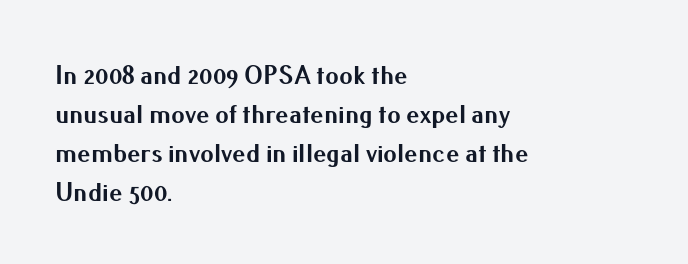
{"italic": "no", "bold": "yes", "underline": "no", "align": "left", "line_spacing": "normal", "line_spacing_ratio": 1.45, "letter_spacing": "normal", "letter_spacing_em": 0.0, "glyph_px": 27}
